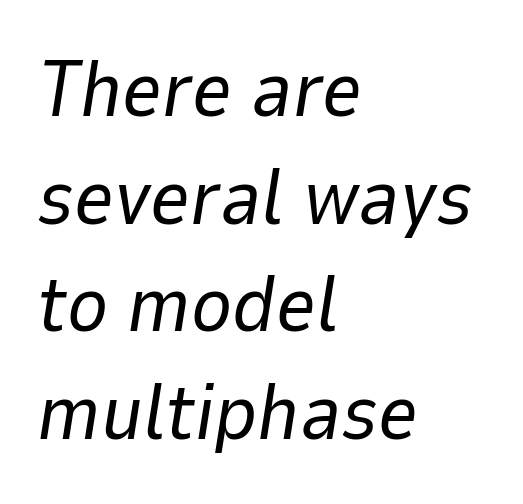
{"italic": "yes", "lean": "right", "slant_degrees": 9, "bold": "no", "weight": "regular", "width": "normal", "stroke_contrast": "low", "x_height": "medium", "monospaced": "no", "underline": "no", "align": "left", "line_spacing": "normal", "line_spacing_ratio": 1.38, "letter_spacing": "normal", "letter_spacing_em": 0.0, "glyph_px": 78}
